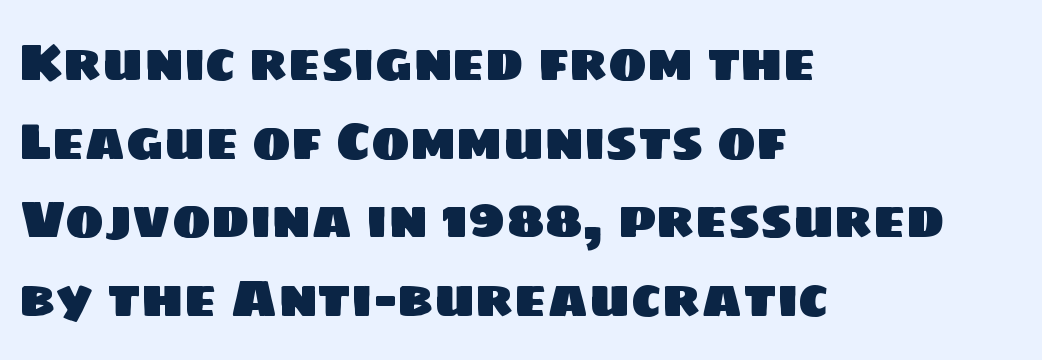
Vertically, the passage feels balanced, rows spaced as you'd expect. The designer went with a sans here, leaving each stem footless. Each row of text sits above clean, open space. Does the copy run flush right? No — it runs flush left. The face used here is proportionally spaced, like ordinary book or web type. Glyph-to-glyph distance matches everyday printed text.
